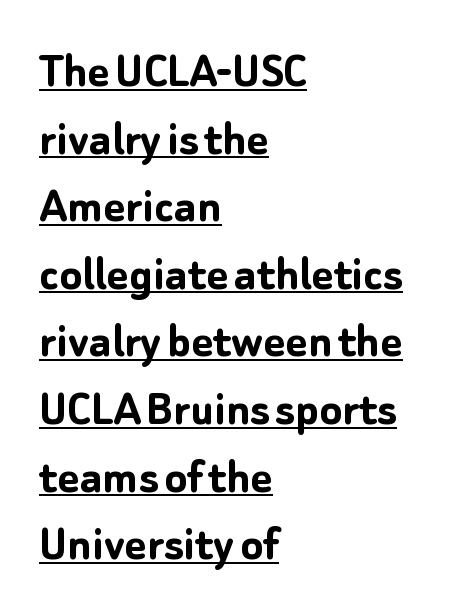
Q: Is the text bold? A: Yes.
Q: Is the text italic (slanted)? A: No, it is upright.
Q: Is the typeface a serif or a sans-serif typeface? A: Sans-serif.
Q: Is the text underlined? A: Yes.
Q: How is the paragraph aligned? A: Left-aligned.
Q: Is the spacing between letters normal or unusually wide? A: Normal.
Q: Is the spacing between lines tight, normal or loose? A: Normal.
Q: Width (condensed, normal, or wide)? A: Normal.
Q: Stroke contrast? A: Low.
Q: x-height? A: Medium.
Q: Monospaced? A: No.
